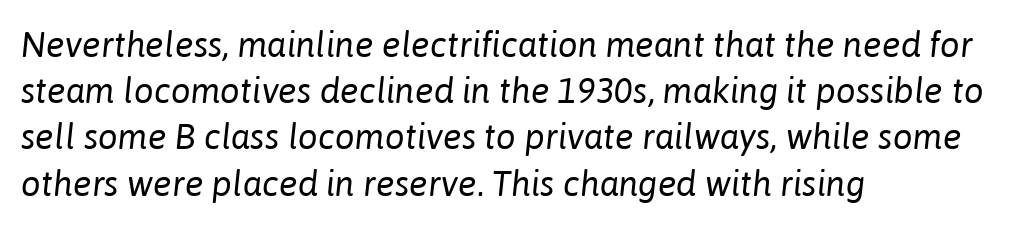
Q: Is the text bold? A: No.
Q: Is the text italic (slanted)? A: Yes, it leans right by about 6 degrees.
Q: Is the text underlined? A: No.
Q: How is the paragraph aligned? A: Left-aligned.
Q: Is the spacing between letters normal or unusually wide? A: Normal.
Q: Is the spacing between lines tight, normal or loose? A: Normal.
Q: Width (condensed, normal, or wide)? A: Normal.
Q: Stroke contrast? A: Low.
Q: x-height? A: Medium.
Q: Monospaced? A: No.
